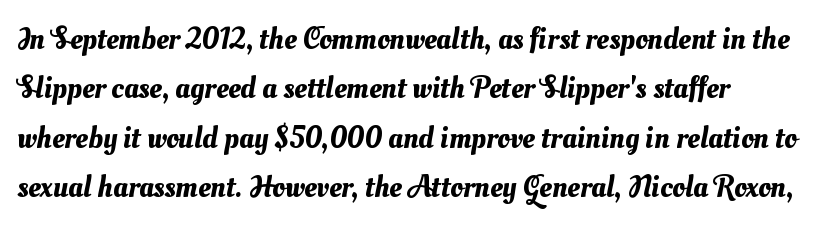
Q: Is the text underlined? A: No.
Q: Is the spacing between letters normal or unusually wide? A: Normal.
Q: Is the spacing between lines tight, normal or loose? A: Normal.
Q: Width (condensed, normal, or wide)? A: Normal.
Q: Stroke contrast? A: Medium.
Q: x-height? A: Small.
Q: Monospaced? A: No.
